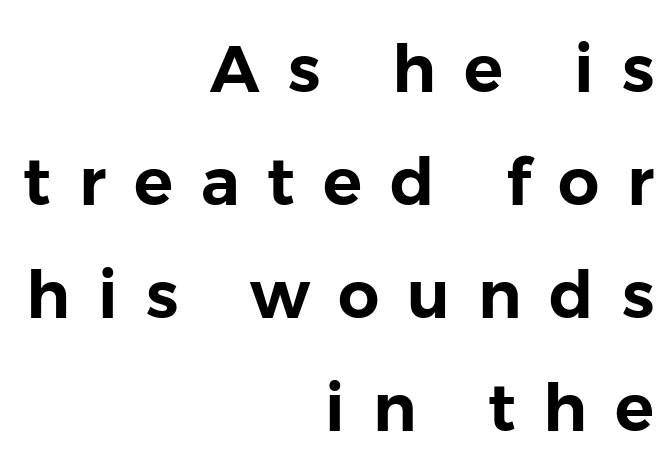
The image shows 65 px sans-serif type, upright; set right-aligned, line spacing 1.74x, unusually wide letter spacing (+0.43 em), not underlined; low stroke contrast and a medium x-height.
